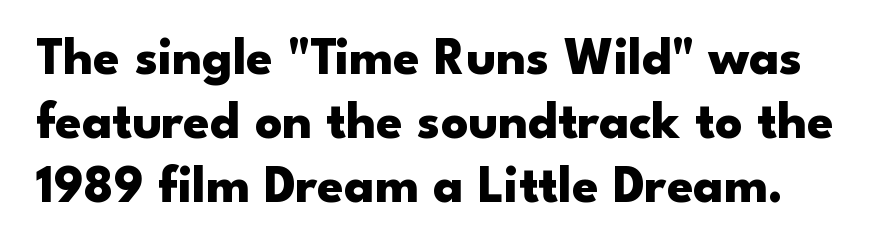
Q: Is the text bold? A: Yes.
Q: Is the text italic (slanted)? A: No, it is upright.
Q: Is the typeface a serif or a sans-serif typeface? A: Sans-serif.
Q: Is the text underlined? A: No.
Q: Is the spacing between letters normal or unusually wide? A: Normal.
Q: Width (condensed, normal, or wide)? A: Wide.
Q: Stroke contrast? A: Low.
Q: x-height? A: Small.
Q: Monospaced? A: No.
